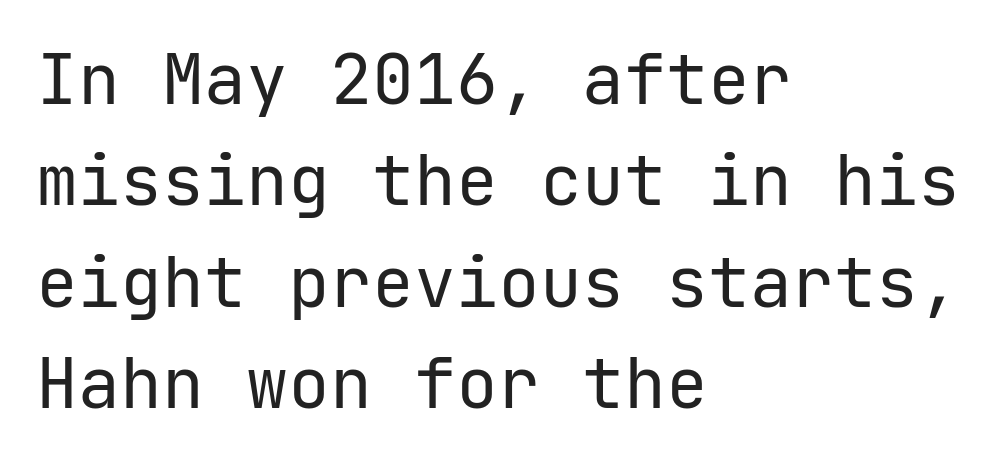
The image shows 70 px regular-weight sans-serif type, upright, monospaced; set left-aligned, normal line spacing (1.45x), normal letter spacing, not underlined; low stroke contrast and a medium x-height.
